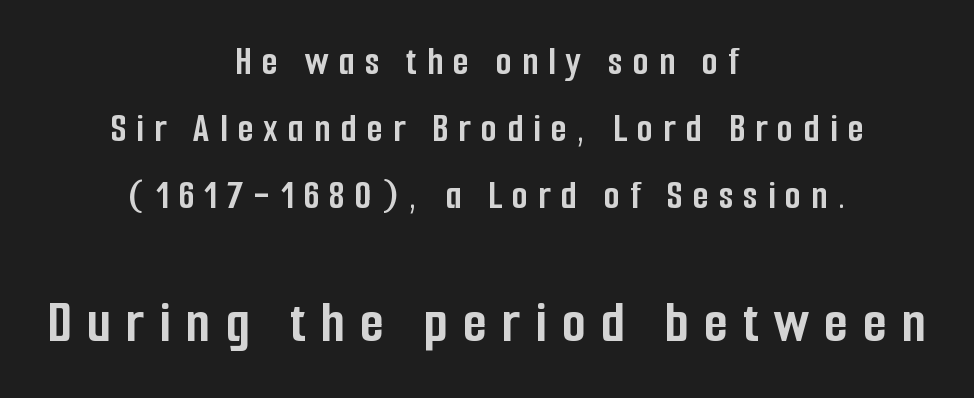
{"serif": "no", "italic": "no", "bold": "yes", "weight": "semibold", "width": "condensed", "stroke_contrast": "low", "x_height": "medium", "monospaced": "no", "underline": "no", "align": "center", "line_spacing": "normal", "line_spacing_ratio": 1.63, "letter_spacing": "wide", "letter_spacing_em": 0.25, "larger_block": "second", "size_ratio": 1.49, "glyph_px": 61}
